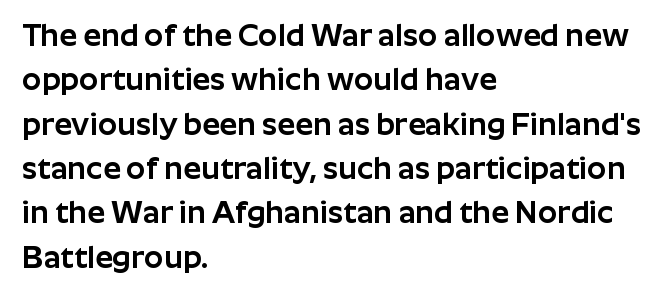
Q: Is the text italic (slanted)? A: No, it is upright.
Q: Is the typeface a serif or a sans-serif typeface? A: Sans-serif.
Q: Is the text underlined? A: No.
Q: How is the paragraph aligned? A: Left-aligned.
Q: Is the spacing between letters normal or unusually wide? A: Normal.
Q: Is the spacing between lines tight, normal or loose? A: Normal.
Q: Width (condensed, normal, or wide)? A: Normal.
Q: Stroke contrast? A: Low.
Q: x-height? A: Medium.
Q: Monospaced? A: No.
